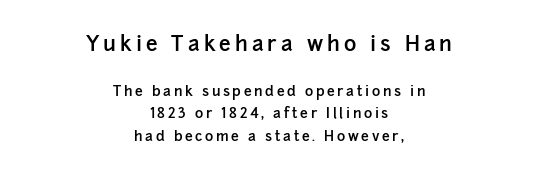
The image shows 21 px text type, upright; set centered, normal line spacing (1.62x), not underlined; the first (top) block is 1.5x larger.
